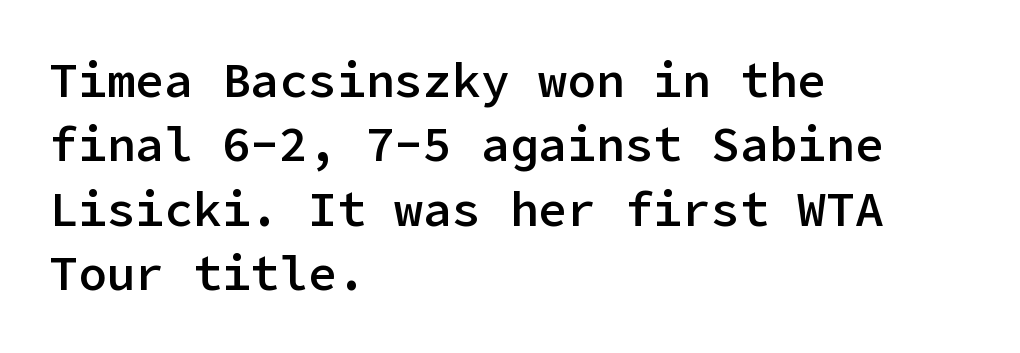
Q: Is the text bold? A: Semi-bold.
Q: Is the text italic (slanted)? A: No, it is upright.
Q: Is the typeface a serif or a sans-serif typeface? A: Sans-serif.
Q: Is the text underlined? A: No.
Q: How is the paragraph aligned? A: Left-aligned.
Q: Is the spacing between letters normal or unusually wide? A: Normal.
Q: Is the spacing between lines tight, normal or loose? A: Normal.
Q: Width (condensed, normal, or wide)? A: Normal.
Q: Stroke contrast? A: Low.
Q: x-height? A: Medium.
